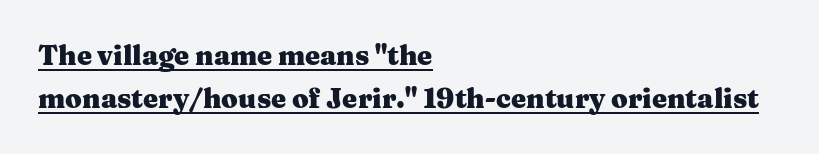
{"italic": "no", "bold": "yes", "underline": "yes", "align": "left", "line_spacing": "normal", "line_spacing_ratio": 1.6, "letter_spacing": "normal", "letter_spacing_em": 0.0, "glyph_px": 27}
